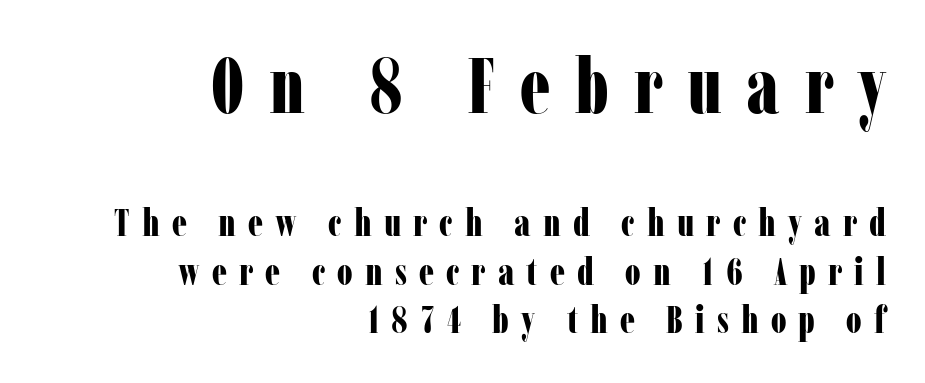
{"serif": "yes", "italic": "no", "bold": "yes", "weight": "bold", "width": "condensed", "stroke_contrast": "low", "x_height": "medium", "monospaced": "no", "underline": "no", "align": "right", "line_spacing": "normal", "line_spacing_ratio": 1.28, "letter_spacing": "wide", "letter_spacing_em": 0.32, "larger_block": "first", "size_ratio": 2.03, "glyph_px": 77}
